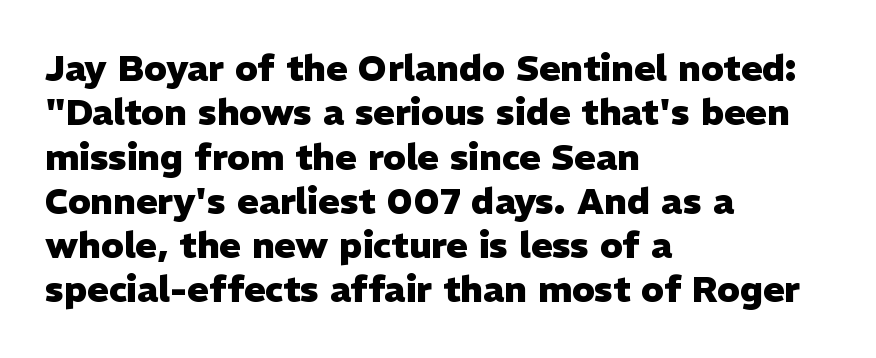
Check where the strokes stop: nothing finishes them off — pure sans. Here the designer chose a conventional face with non-uniform glyph widths. Check the space under the baseline: it is left empty. A typesetter would mark this as roman, not italic.
